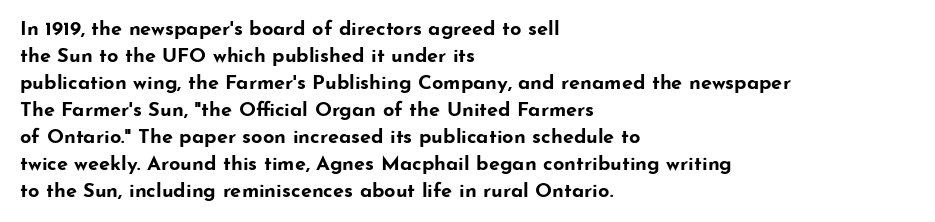
Q: Is the text bold? A: Yes.
Q: Is the text italic (slanted)? A: No, it is upright.
Q: Is the text underlined? A: No.
Q: How is the paragraph aligned? A: Left-aligned.
Q: Is the spacing between letters normal or unusually wide? A: Normal.
Q: Is the spacing between lines tight, normal or loose? A: Normal.
